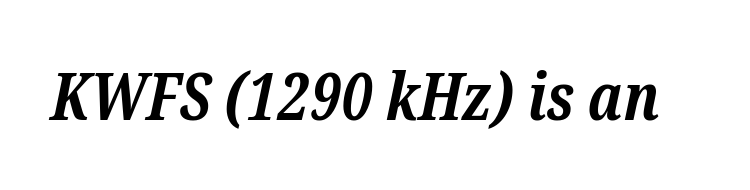
Q: Is the text bold? A: Yes.
Q: Is the text italic (slanted)? A: Yes, it leans right by about 12 degrees.
Q: Is the typeface a serif or a sans-serif typeface? A: Serif.
Q: Is the text underlined? A: No.
Q: Is the spacing between letters normal or unusually wide? A: Normal.
Q: Width (condensed, normal, or wide)? A: Normal.
Q: Stroke contrast? A: Low.
Q: x-height? A: Medium.
Q: Monospaced? A: No.
